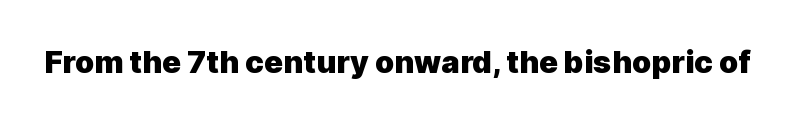
Q: Is the text bold? A: Yes.
Q: Is the text italic (slanted)? A: No, it is upright.
Q: Is the typeface a serif or a sans-serif typeface? A: Sans-serif.
Q: Is the text underlined? A: No.
Q: Is the spacing between letters normal or unusually wide? A: Normal.
Q: Width (condensed, normal, or wide)? A: Normal.
Q: x-height? A: Medium.
Q: Monospaced? A: No.
